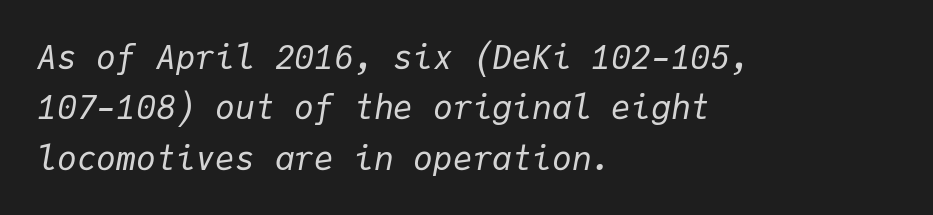
Note the uniform advance width — an 'i' takes as much space as an 'm'. Any mark beneath the type? The region is blank. Spacing between characters is what you'd get straight out of the box. Horizontally, the lines are justified to the leading edge only. This is not heavy type; no bold has been used.
